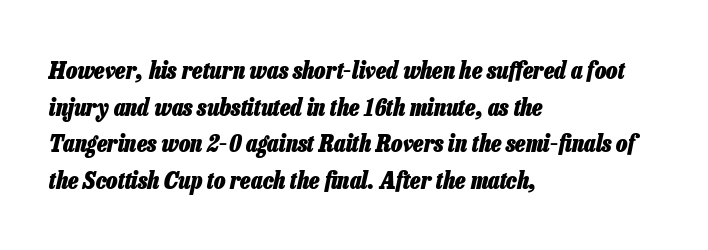
Q: Is the text bold? A: Yes.
Q: Is the text italic (slanted)? A: Yes, it leans right by about 13 degrees.
Q: Is the text underlined? A: No.
Q: How is the paragraph aligned? A: Left-aligned.
Q: Is the spacing between letters normal or unusually wide? A: Normal.
Q: Is the spacing between lines tight, normal or loose? A: Normal.
